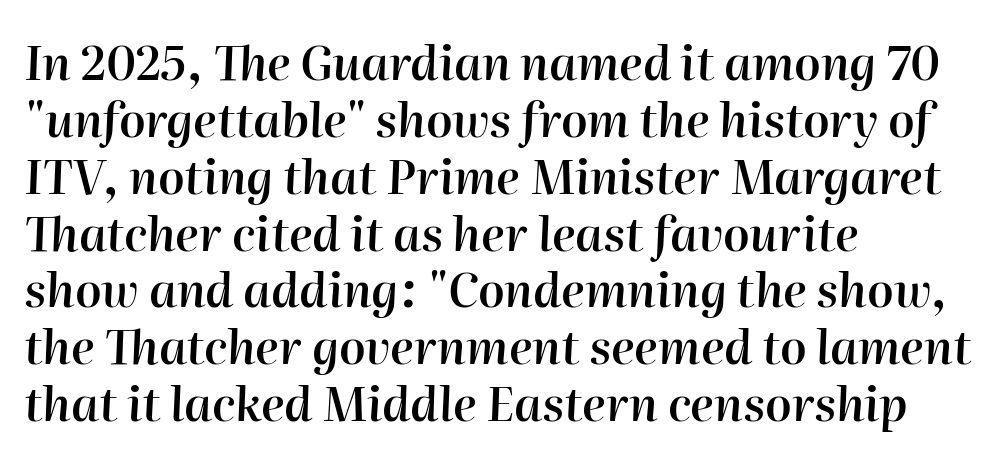
Q: Is the text bold? A: Semi-bold.
Q: Is the text italic (slanted)? A: Yes, it leans right by about 2 degrees.
Q: Is the text underlined? A: No.
Q: How is the paragraph aligned? A: Left-aligned.
Q: Is the spacing between letters normal or unusually wide? A: Normal.
Q: Width (condensed, normal, or wide)? A: Normal.
Q: Stroke contrast? A: High.
Q: x-height? A: Medium.
Q: Monospaced? A: No.
